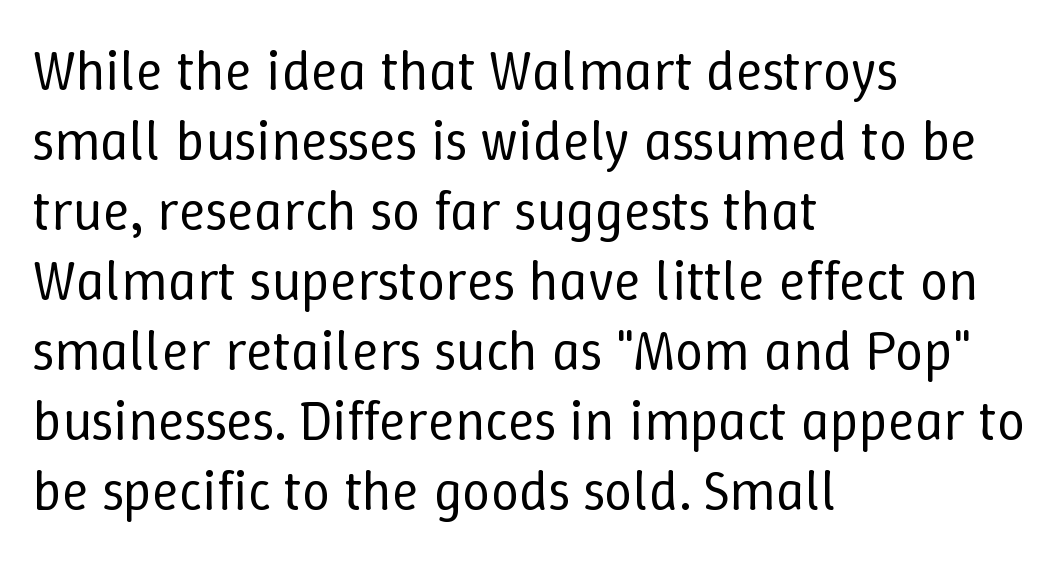
The image shows 56 px regular-weight type, upright; set left-aligned, normal line spacing (1.25x), normal letter spacing, not underlined; low stroke contrast and a medium x-height.
